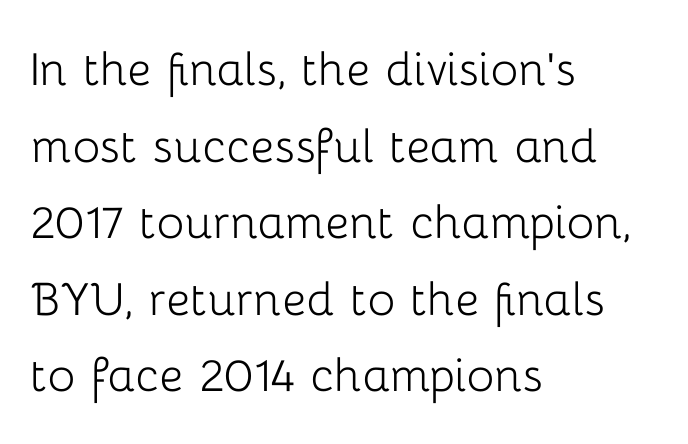
Serif or sans? Sans — the stroke terminals are bare. Ascenders rise straight up at ninety degrees. Standard letterfit; no display-style spreading of the glyphs. This sample has the flowing, uneven cadence of proportional lettering. The strip under each line holds only bare page. Layout note: lines flush left.
